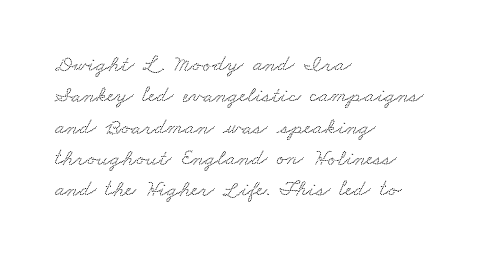
{"underline": "no", "align": "left", "line_spacing": "normal", "line_spacing_ratio": 1.36, "letter_spacing": "normal", "letter_spacing_em": 0.0, "glyph_px": 23}
